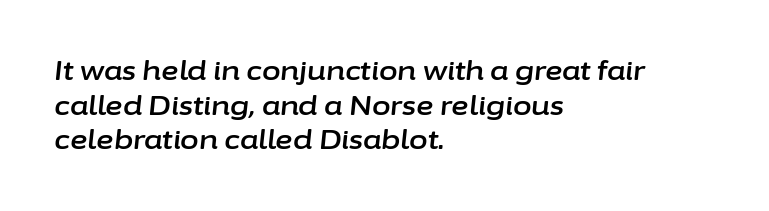
{"italic": "yes", "lean": "right", "slant_degrees": 6, "underline": "no", "align": "left", "line_spacing": "normal", "line_spacing_ratio": 1.28, "letter_spacing": "normal", "letter_spacing_em": 0.0, "glyph_px": 27}
